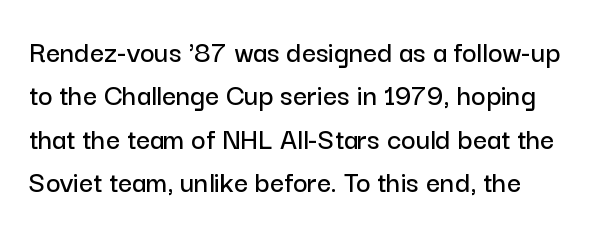
The image shows 31 px sans-serif type, upright; set left-aligned, normal line spacing (1.4x), normal letter spacing, not underlined; low stroke contrast and a medium x-height.
